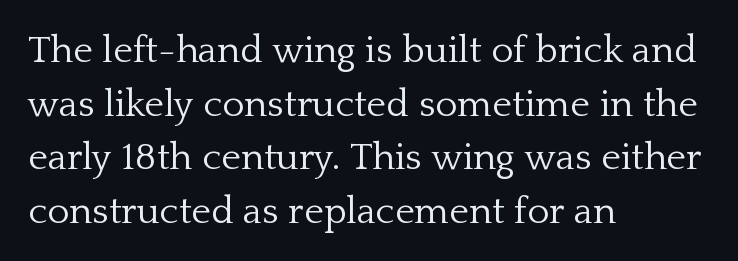
The image shows 38 px light serif type, upright; set left-aligned, normal line spacing (1.41x), normal letter spacing, not underlined; low stroke contrast and a medium x-height.
